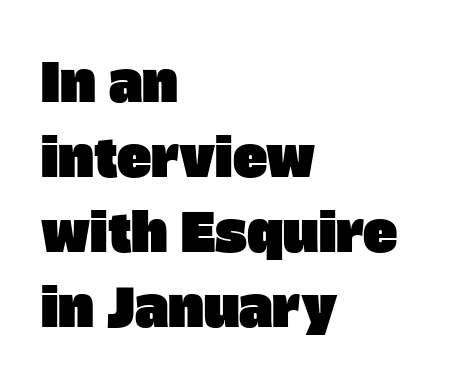
Q: Is the typeface a serif or a sans-serif typeface? A: Sans-serif.
Q: Is the text underlined? A: No.
Q: How is the paragraph aligned? A: Left-aligned.
Q: Is the spacing between letters normal or unusually wide? A: Normal.
Q: Is the spacing between lines tight, normal or loose? A: Normal.
Q: Width (condensed, normal, or wide)? A: Normal.
Q: Stroke contrast? A: Low.
Q: x-height? A: Large.
Q: Monospaced? A: No.
